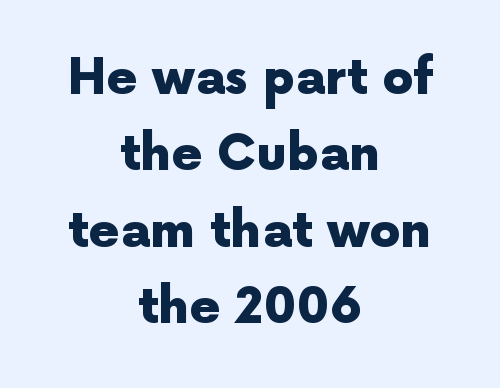
Q: Is the text bold? A: Yes.
Q: Is the text italic (slanted)? A: No, it is upright.
Q: Is the typeface a serif or a sans-serif typeface? A: Sans-serif.
Q: Is the text underlined? A: No.
Q: How is the paragraph aligned? A: Centered.
Q: Is the spacing between letters normal or unusually wide? A: Normal.
Q: Is the spacing between lines tight, normal or loose? A: Normal.
Q: Width (condensed, normal, or wide)? A: Normal.
Q: x-height? A: Medium.
Q: Monospaced? A: No.
